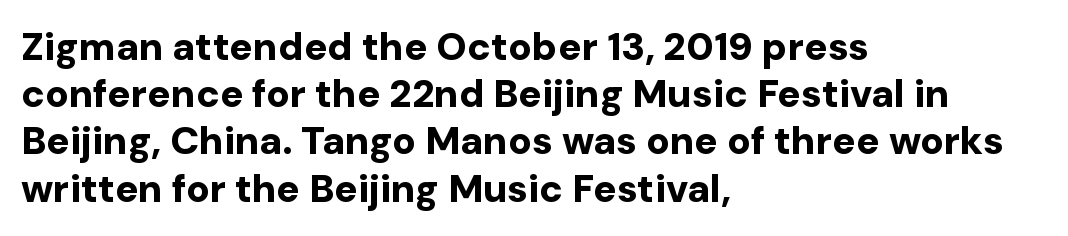
The image shows 39 px bold sans-serif type, upright; set left-aligned, line spacing 1.21x, normal letter spacing, not underlined; low stroke contrast and a medium x-height.
